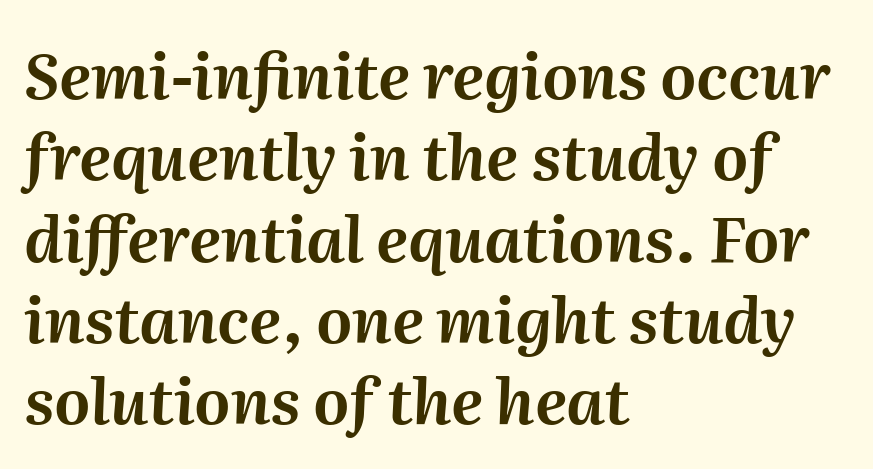
Q: Is the text italic (slanted)? A: Yes, it leans right by about 2 degrees.
Q: Is the text underlined? A: No.
Q: How is the paragraph aligned? A: Left-aligned.
Q: Is the spacing between letters normal or unusually wide? A: Normal.
Q: Is the spacing between lines tight, normal or loose? A: Normal.
Q: Width (condensed, normal, or wide)? A: Normal.
Q: Stroke contrast? A: Medium.
Q: x-height? A: Medium.
Q: Monospaced? A: No.
